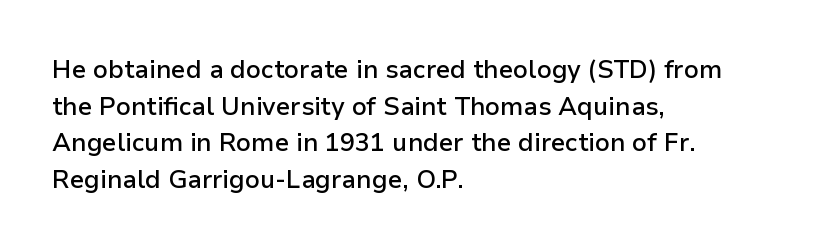
{"italic": "no", "bold": "semi", "underline": "no", "align": "left", "line_spacing": "normal", "line_spacing_ratio": 1.47, "letter_spacing": "normal", "letter_spacing_em": 0.0, "glyph_px": 25}
